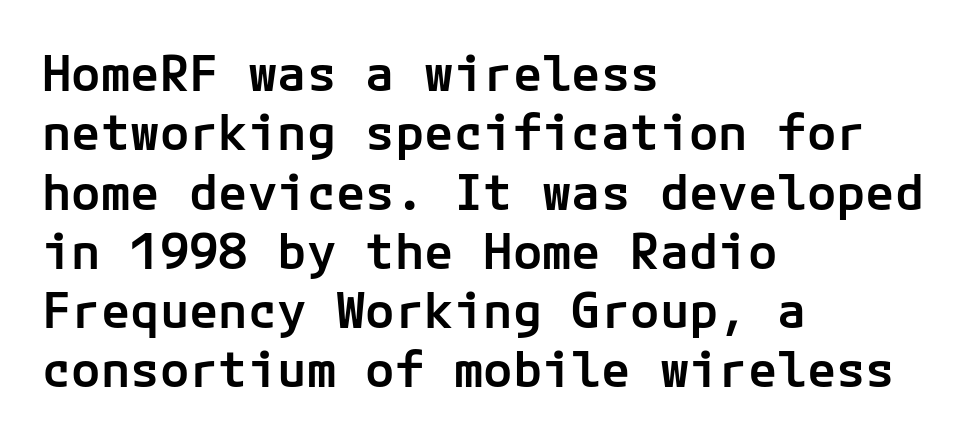
Weight: semibold (demi). All the whitespace from short lines collects on the right. Posture: vertical. Default kerning and tracking; the words read as compact shapes. Are there feet on the stems? There aren't — it's a sans.
